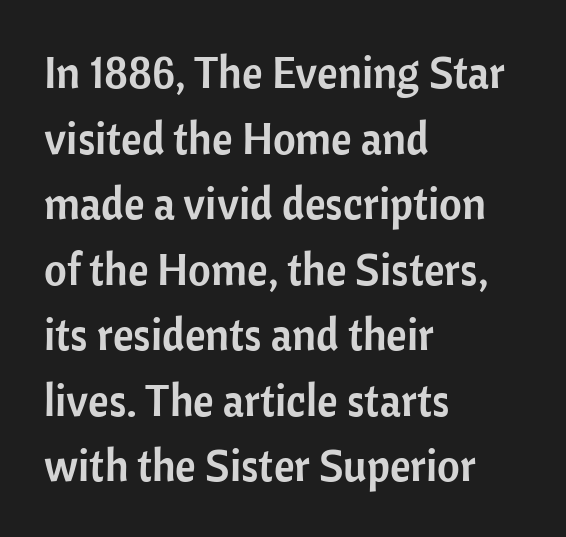
The image shows 44 px sans-serif type, upright; set left-aligned, normal line spacing (1.49x), normal letter spacing, not underlined; low stroke contrast and a medium x-height.
